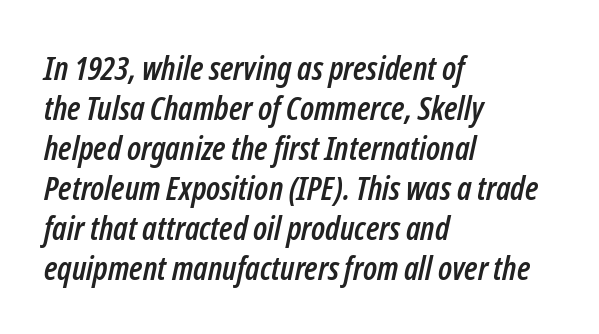
{"italic": "yes", "lean": "right", "slant_degrees": 12, "width": "condensed", "stroke_contrast": "low", "x_height": "medium", "monospaced": "no", "underline": "no", "align": "left", "line_spacing_ratio": 1.21, "letter_spacing": "normal", "letter_spacing_em": 0.0, "glyph_px": 33}
